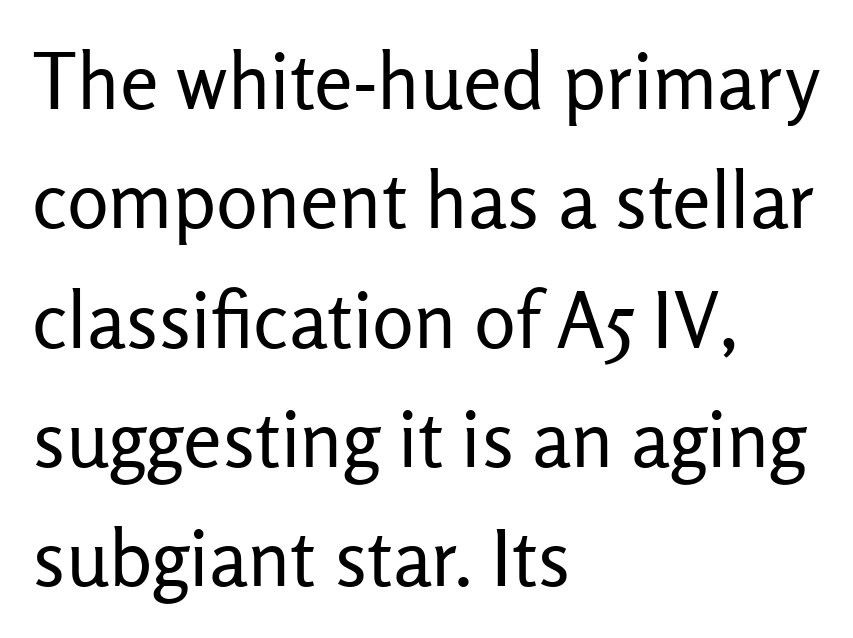
{"serif": "no", "italic": "no", "bold": "no", "weight": "regular", "width": "normal", "stroke_contrast": "low", "x_height": "medium", "monospaced": "no", "underline": "no", "align": "left", "line_spacing": "normal", "line_spacing_ratio": 1.53, "letter_spacing": "normal", "letter_spacing_em": 0.0, "glyph_px": 78}
